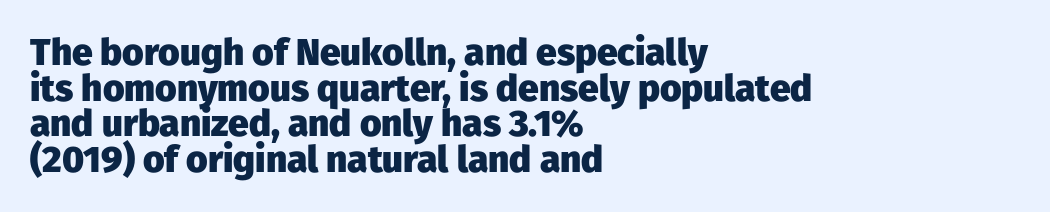
The image shows 37 px heavy sans-serif type, upright; set left-aligned, tight line spacing (0.96x), normal letter spacing, not underlined; low stroke contrast and a medium x-height.
